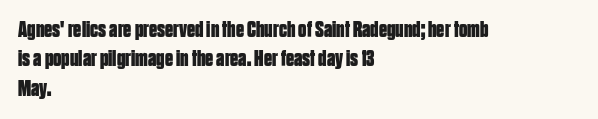
The image shows 23 px bold type, upright; set left-aligned, normal line spacing (1.28x), normal letter spacing, not underlined.
